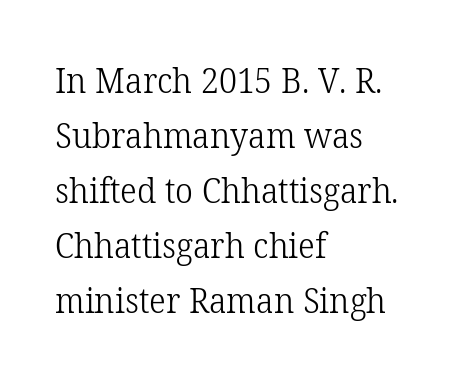
Q: Is the text bold? A: No.
Q: Is the text italic (slanted)? A: No, it is upright.
Q: Is the typeface a serif or a sans-serif typeface? A: Serif.
Q: Is the text underlined? A: No.
Q: How is the paragraph aligned? A: Left-aligned.
Q: Is the spacing between letters normal or unusually wide? A: Normal.
Q: Is the spacing between lines tight, normal or loose? A: Normal.
Q: Width (condensed, normal, or wide)? A: Normal.
Q: Stroke contrast? A: Low.
Q: x-height? A: Medium.
Q: Monospaced? A: No.
